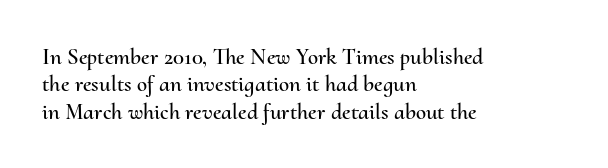
The image shows 23 px text type, upright; set left-aligned, line spacing 1.19x, normal letter spacing, not underlined.
